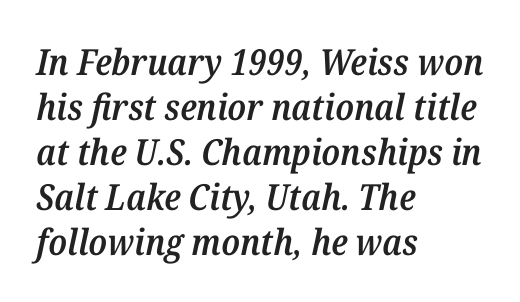
The image shows 36 px semibold serif type, italic (leaning right); set left-aligned, normal line spacing (1.25x), normal letter spacing, not underlined; medium stroke contrast and a medium x-height.
